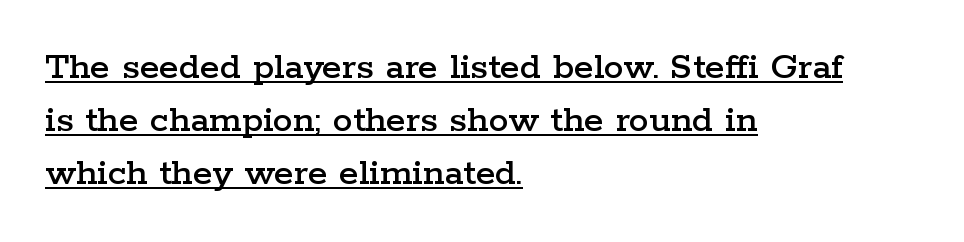
Posture: upright roman. All the whitespace from short lines collects on the right. Here the designer chose a conventional face with non-uniform glyph widths. Does the type have serifs? Yes, each stem ends in a small foot. What stands out about the letter spacing? Nothing — it is the standard amount.
